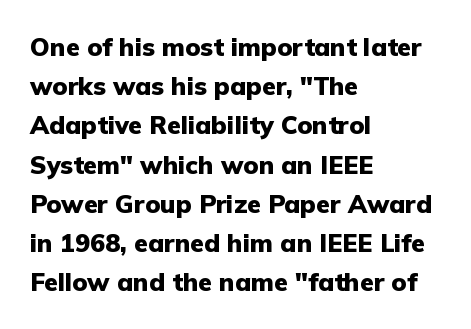
Q: Is the text bold? A: Yes.
Q: Is the text italic (slanted)? A: No, it is upright.
Q: Is the text underlined? A: No.
Q: How is the paragraph aligned? A: Left-aligned.
Q: Is the spacing between letters normal or unusually wide? A: Normal.
Q: Is the spacing between lines tight, normal or loose? A: Normal.
